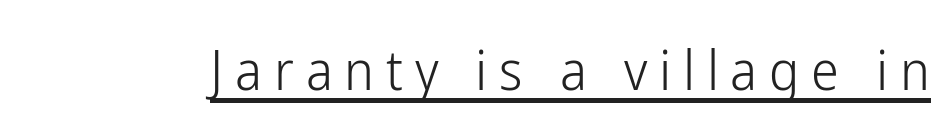
The passage shown has open, widely tracked lettering throughout. Emphasis is given by a line drawn under the lettering. Is the type heavy? It reads as light-to-regular instead. To sum up the face: it is a sans, with no serifs.
